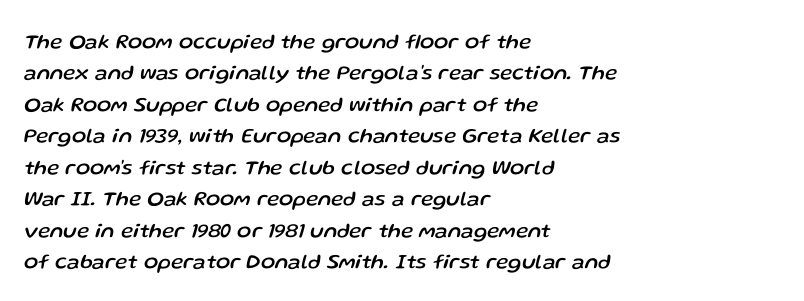
Q: Is the text italic (slanted)? A: Yes, it leans right by about 13 degrees.
Q: Is the text underlined? A: No.
Q: How is the paragraph aligned? A: Left-aligned.
Q: Is the spacing between letters normal or unusually wide? A: Normal.
Q: Is the spacing between lines tight, normal or loose? A: Normal.
